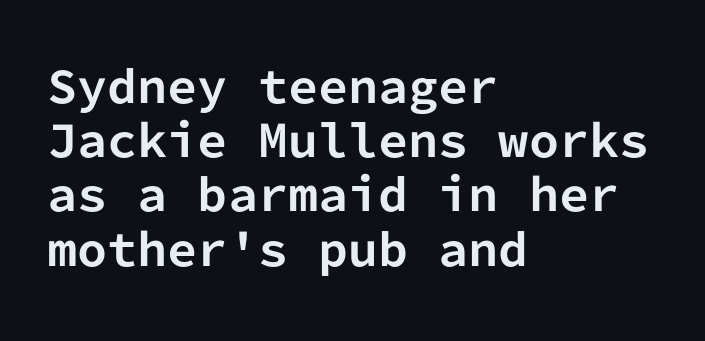
{"serif": "no", "italic": "no", "bold": "yes", "weight": "bold", "width": "normal", "stroke_contrast": "low", "x_height": "medium", "monospaced": "yes", "underline": "no", "align": "left", "line_spacing": "normal", "line_spacing_ratio": 1.26, "letter_spacing": "normal", "letter_spacing_em": 0.0, "glyph_px": 43}
